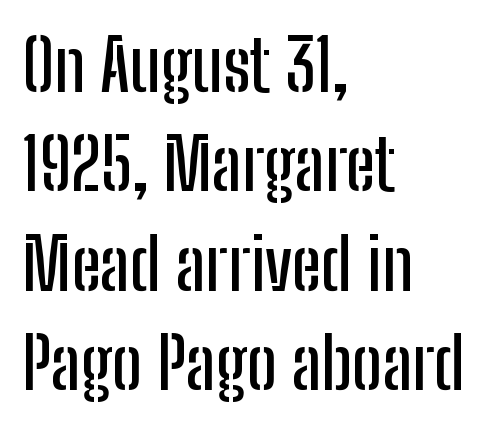
This sample is left-justified, so line endings fall wherever the words run out. Tall strokes in this sample are plumb rather than angled. The type family on display is of the sans-serif kind. Here the designer chose a conventional face with non-uniform glyph widths. The zone under the glyphs is completely vacant.
